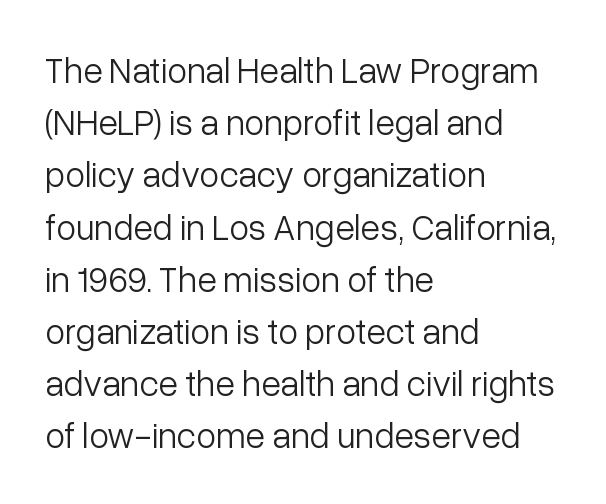
Q: Is the text bold? A: No.
Q: Is the text italic (slanted)? A: No, it is upright.
Q: Is the typeface a serif or a sans-serif typeface? A: Sans-serif.
Q: Is the text underlined? A: No.
Q: How is the paragraph aligned? A: Left-aligned.
Q: Is the spacing between letters normal or unusually wide? A: Normal.
Q: Is the spacing between lines tight, normal or loose? A: Normal.
Q: Width (condensed, normal, or wide)? A: Normal.
Q: Stroke contrast? A: Low.
Q: x-height? A: Medium.
Q: Monospaced? A: No.
